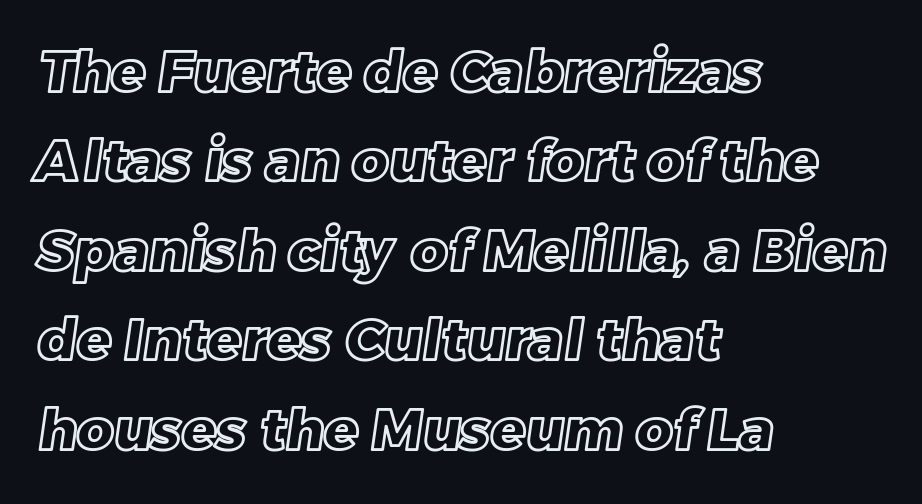
Q: Is the text underlined? A: No.
Q: How is the paragraph aligned? A: Left-aligned.
Q: Is the spacing between letters normal or unusually wide? A: Normal.
Q: Is the spacing between lines tight, normal or loose? A: Normal.
Q: Width (condensed, normal, or wide)? A: Normal.
Q: x-height? A: Large.
Q: Monospaced? A: No.
